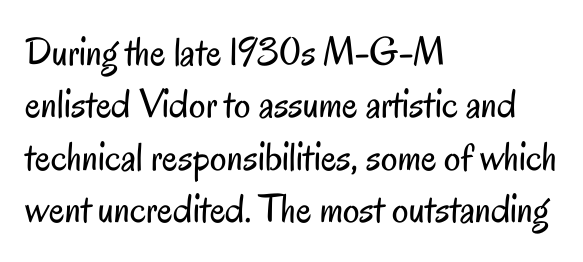
If you drew a ruler down the left edge, every line would touch it. Type style note: lacks serifs. Compared with typical paragraphs, the rows here are spaced about the same. Short note: letters normally spaced. Only glyphs here, with clear space below each row.
